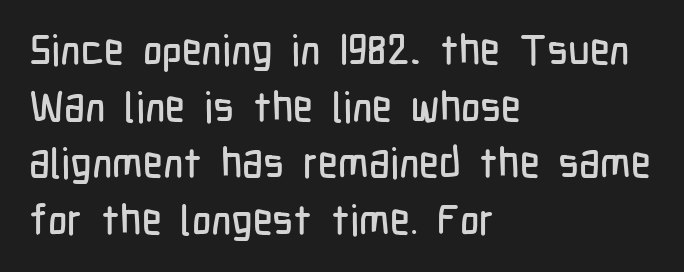
{"serif": "no", "italic": "no", "width": "condensed", "stroke_contrast": "low", "x_height": "medium", "monospaced": "no", "underline": "no", "align": "left", "line_spacing": "normal", "line_spacing_ratio": 1.35, "letter_spacing": "normal", "letter_spacing_em": 0.0, "glyph_px": 42}
